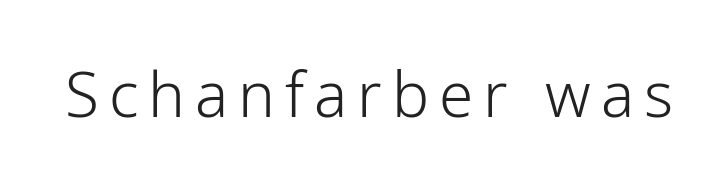
The passage shown is typed in a proportional face where columns would drift. Plain, unruled lines of type. These lines were composed using upright roman letters. No letter is thick-stroked: the sample isn't bold.
